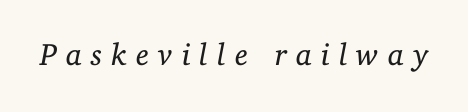
Weight: in the light-to-regular range. The area under the type is left untouched. The typography opts for an oblique posture over an upright one. Unlike a clean sans, this face finishes its strokes with serifs.
